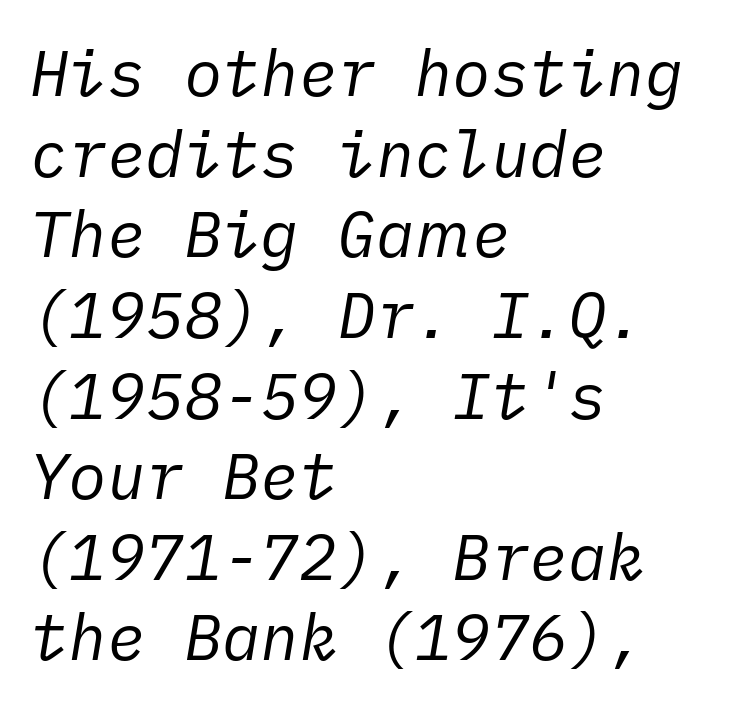
{"italic": "yes", "lean": "right", "slant_degrees": 10, "bold": "no", "weight": "regular", "width": "normal", "stroke_contrast": "low", "x_height": "medium", "underline": "no", "align": "left", "line_spacing": "normal", "line_spacing_ratio": 1.26, "letter_spacing": "normal", "letter_spacing_em": 0.0, "glyph_px": 64}
